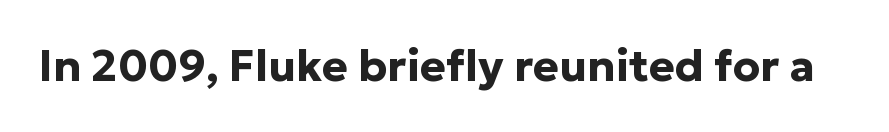
The tracking reads as untouched default to a designer's eye. Only glyphs here, with clear space below each row. The font's upright variant was chosen for this text. Compared with an ordinary text face, these strokes are far heavier — a full bold.
